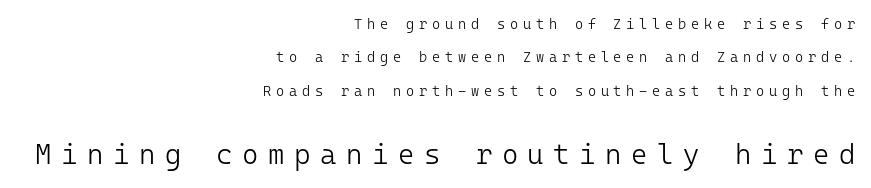
The image shows 28 px light sans-serif type, upright, monospaced; set right-aligned, loose line spacing (2.38x), unusually wide letter spacing (+0.34 em), not underlined; the second (bottom) block is 2.0x larger; low stroke contrast and a medium x-height.
